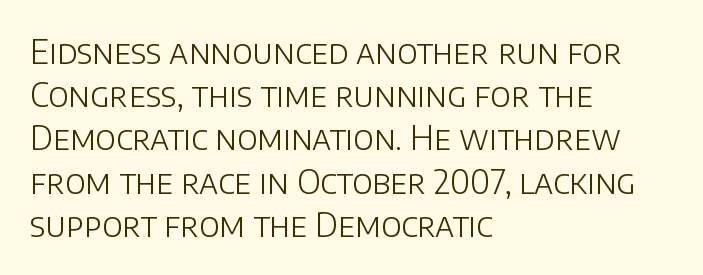
{"serif": "no", "italic": "no", "bold": "no", "weight": "light", "width": "normal", "stroke_contrast": "low", "x_height": "large", "monospaced": "no", "underline": "no", "align": "left", "line_spacing": "normal", "line_spacing_ratio": 1.31, "letter_spacing": "normal", "letter_spacing_em": 0.0, "glyph_px": 33}
